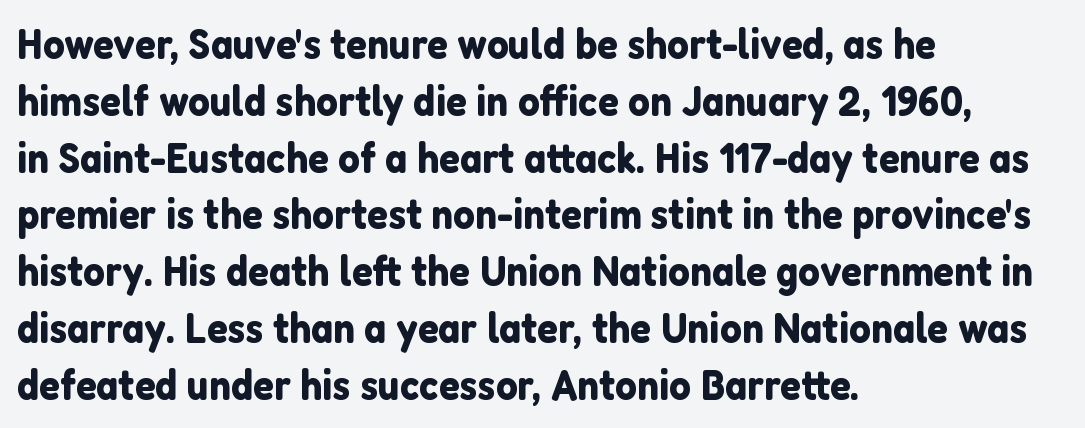
Q: Is the text italic (slanted)? A: No, it is upright.
Q: Is the typeface a serif or a sans-serif typeface? A: Sans-serif.
Q: Is the text underlined? A: No.
Q: How is the paragraph aligned? A: Left-aligned.
Q: Is the spacing between letters normal or unusually wide? A: Normal.
Q: Is the spacing between lines tight, normal or loose? A: Normal.
Q: Width (condensed, normal, or wide)? A: Normal.
Q: Stroke contrast? A: Low.
Q: x-height? A: Medium.
Q: Monospaced? A: No.
